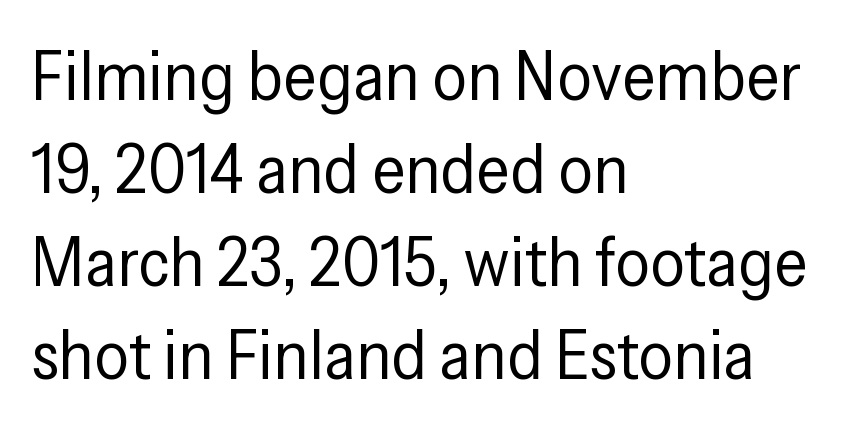
Q: Is the text bold? A: No.
Q: Is the text italic (slanted)? A: No, it is upright.
Q: Is the typeface a serif or a sans-serif typeface? A: Sans-serif.
Q: Is the text underlined? A: No.
Q: How is the paragraph aligned? A: Left-aligned.
Q: Is the spacing between letters normal or unusually wide? A: Normal.
Q: Is the spacing between lines tight, normal or loose? A: Normal.
Q: Width (condensed, normal, or wide)? A: Condensed.
Q: Stroke contrast? A: Low.
Q: x-height? A: Medium.
Q: Monospaced? A: No.
